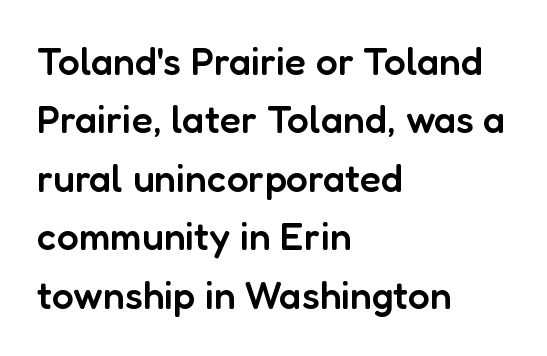
A bit beefed up — I'd call it semibold rather than bold. This sample is left-justified, so line endings fall wherever the words run out. The letters stand upright; this is a roman face. The space between consecutive lines is moderate. No feet cap the strokes, marking this as sans-serif type.
